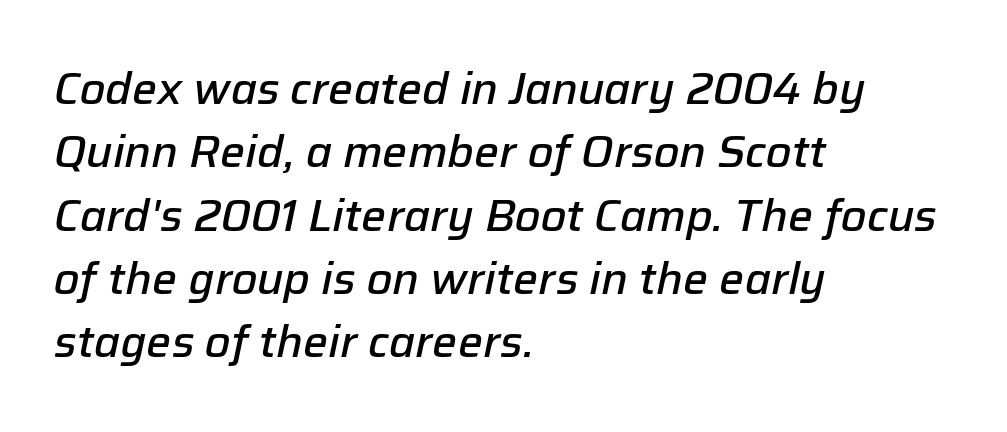
Q: Is the text bold? A: Semi-bold.
Q: Is the text italic (slanted)? A: Yes, it leans right by about 12 degrees.
Q: Is the text underlined? A: No.
Q: How is the paragraph aligned? A: Left-aligned.
Q: Is the spacing between letters normal or unusually wide? A: Normal.
Q: Is the spacing between lines tight, normal or loose? A: Normal.
Q: Width (condensed, normal, or wide)? A: Normal.
Q: Stroke contrast? A: Low.
Q: x-height? A: Medium.
Q: Monospaced? A: No.
